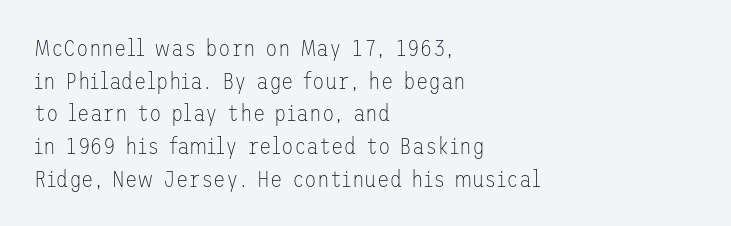
The image shows 23 px text type, upright; set left-aligned, normal line spacing (1.42x), normal letter spacing, not underlined.
